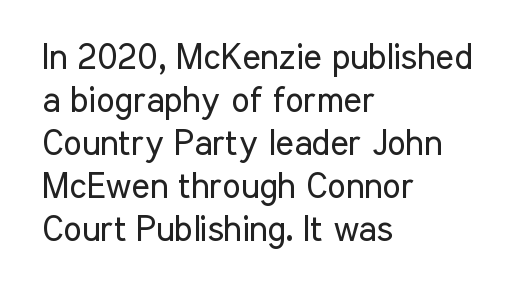
The image shows 35 px regular-weight, condensed sans-serif type, upright; set left-aligned, line spacing 1.23x, normal letter spacing, not underlined; low stroke contrast and a medium x-height.
